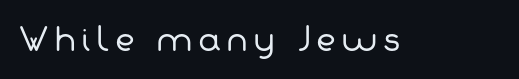
Q: Is the text bold? A: No.
Q: Is the typeface a serif or a sans-serif typeface? A: Sans-serif.
Q: Is the text underlined? A: No.
Q: Width (condensed, normal, or wide)? A: Normal.
Q: Stroke contrast? A: Low.
Q: x-height? A: Medium.
Q: Monospaced? A: No.
